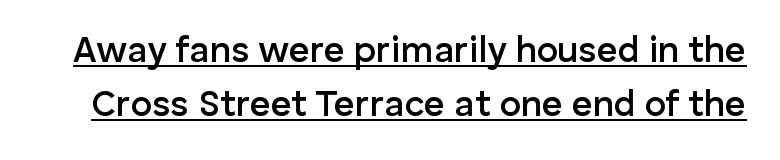
The image shows 36 px semibold sans-serif type, upright; set normal line spacing (1.51x), normal letter spacing, underlined; low stroke contrast and a medium x-height.
